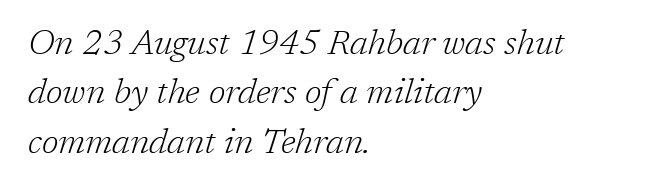
Weight: in the light-to-regular range. Standard letterfit; no display-style spreading of the glyphs. Students, observe: this is what conventionally led text looks like. The glyphs in this specimen are seriffed.
